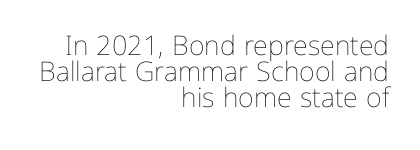
{"italic": "no", "bold": "no", "underline": "no", "align": "right", "line_spacing": "tight", "line_spacing_ratio": 0.97, "letter_spacing": "normal", "letter_spacing_em": 0.0, "glyph_px": 27}
